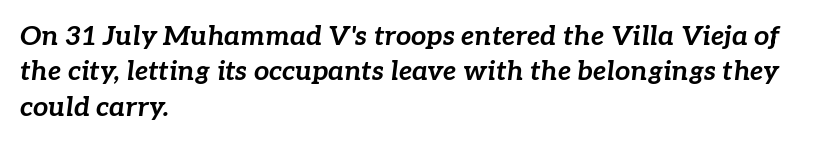
Does the weight exceed regular? Yes, all the way to bold. How would I describe the line gaps? Plain and ordinary. When letters slant like this, we call the style italic. These lines keep a tight, regular rhythm from letter to letter. A clean baseline with only descenders dipping below it. The compositor pushed each line to the left boundary.
